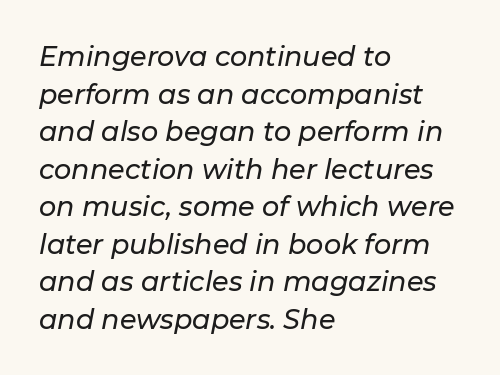
Q: Is the text italic (slanted)? A: Yes, it leans right by about 11 degrees.
Q: Is the text underlined? A: No.
Q: How is the paragraph aligned? A: Left-aligned.
Q: Is the spacing between letters normal or unusually wide? A: Normal.
Q: Is the spacing between lines tight, normal or loose? A: Normal.
